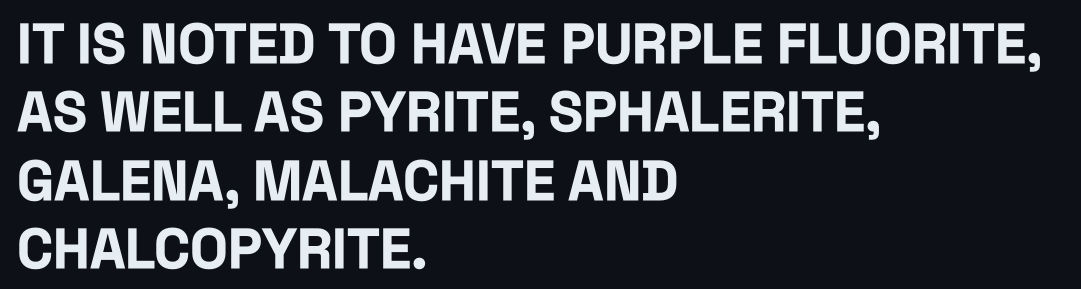
Q: Is the text bold? A: Yes.
Q: Is the text italic (slanted)? A: No, it is upright.
Q: Is the typeface a serif or a sans-serif typeface? A: Sans-serif.
Q: Is the text underlined? A: No.
Q: How is the paragraph aligned? A: Left-aligned.
Q: Is the spacing between letters normal or unusually wide? A: Normal.
Q: Width (condensed, normal, or wide)? A: Condensed.
Q: Stroke contrast? A: Low.
Q: x-height? A: Large.
Q: Monospaced? A: No.
